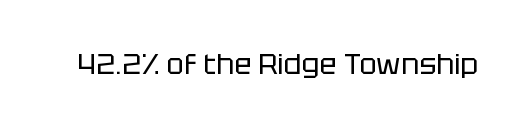
{"serif": "no", "italic": "no", "bold": "no", "weight": "regular", "width": "normal", "stroke_contrast": "low", "x_height": "large", "monospaced": "no", "underline": "no", "letter_spacing": "normal", "letter_spacing_em": 0.0, "glyph_px": 29}
